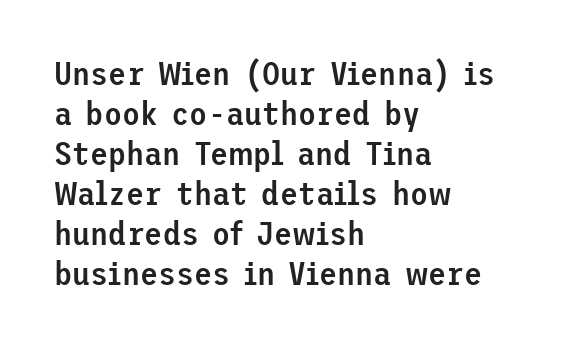
Descenders hang freely into open space. This is the regular roman posture of the typeface. Between one letter and the next there's only the usual sliver of space. Is the type bold? Partly — it's a semibold, heavier than regular but not fully bold. The passage shown is typeset with a sans-serif family.
